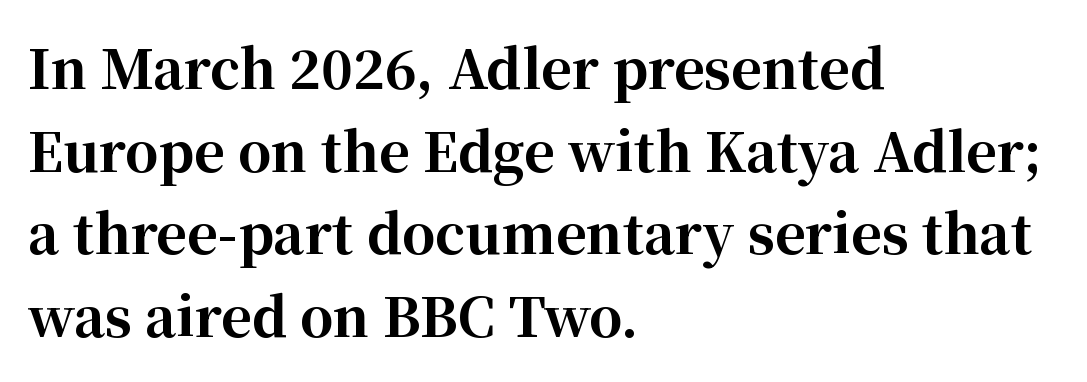
The image shows 53 px bold serif type, upright; set left-aligned, normal line spacing (1.56x), normal letter spacing, not underlined; high stroke contrast and a medium x-height.
